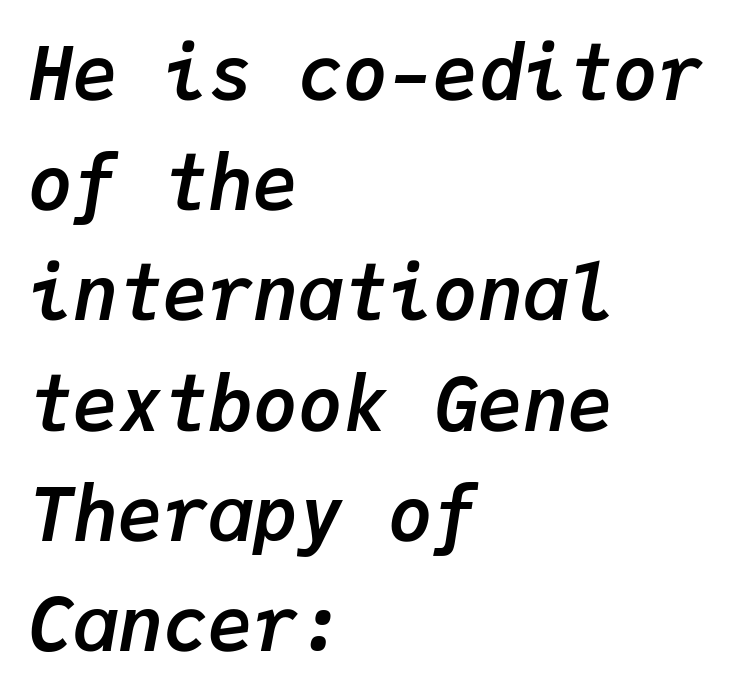
{"italic": "yes", "lean": "right", "slant_degrees": 9, "bold": "yes", "weight": "semibold", "width": "normal", "stroke_contrast": "low", "x_height": "medium", "monospaced": "yes", "underline": "no", "align": "left", "line_spacing": "normal", "line_spacing_ratio": 1.47, "letter_spacing": "normal", "letter_spacing_em": 0.0, "glyph_px": 75}
